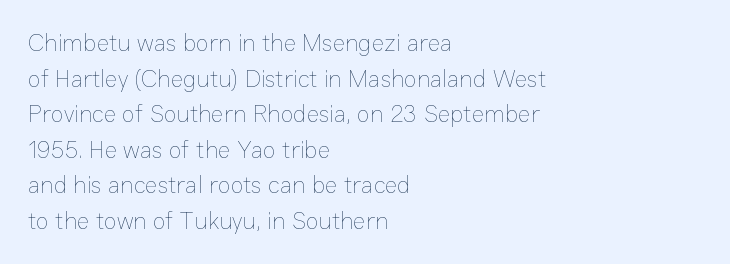
{"italic": "no", "bold": "no", "underline": "no", "align": "left", "line_spacing": "normal", "line_spacing_ratio": 1.48, "letter_spacing": "normal", "letter_spacing_em": 0.0, "glyph_px": 24}
